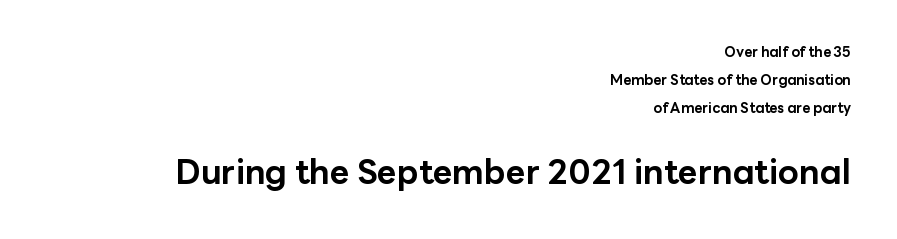
Whoever set this made the second block the dominant, larger element. The characters display no serif detailing; their extremities are plain. This sample uses plain, unmodified letter spacing. It's the straight-up-and-down kind of type. What's the leading like? Stretched, with rows far apart.
